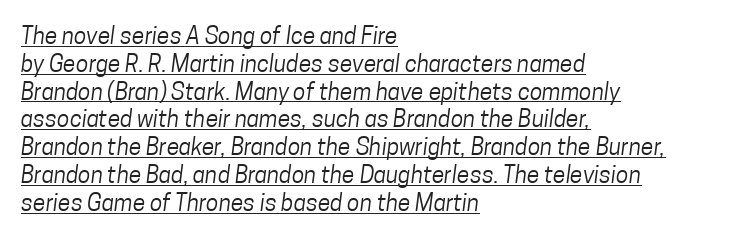
Q: Is the text bold? A: No.
Q: Is the text underlined? A: Yes.
Q: How is the paragraph aligned? A: Left-aligned.
Q: Is the spacing between letters normal or unusually wide? A: Normal.
